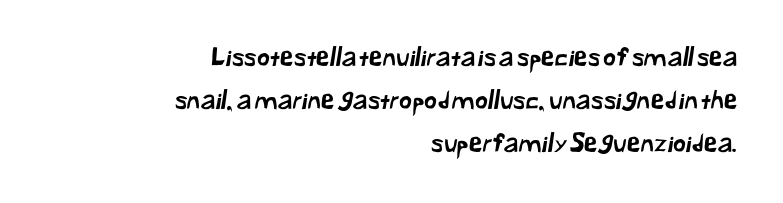
{"underline": "no", "align": "right", "line_spacing_ratio": 1.72, "letter_spacing": "normal", "letter_spacing_em": 0.0, "glyph_px": 25}
